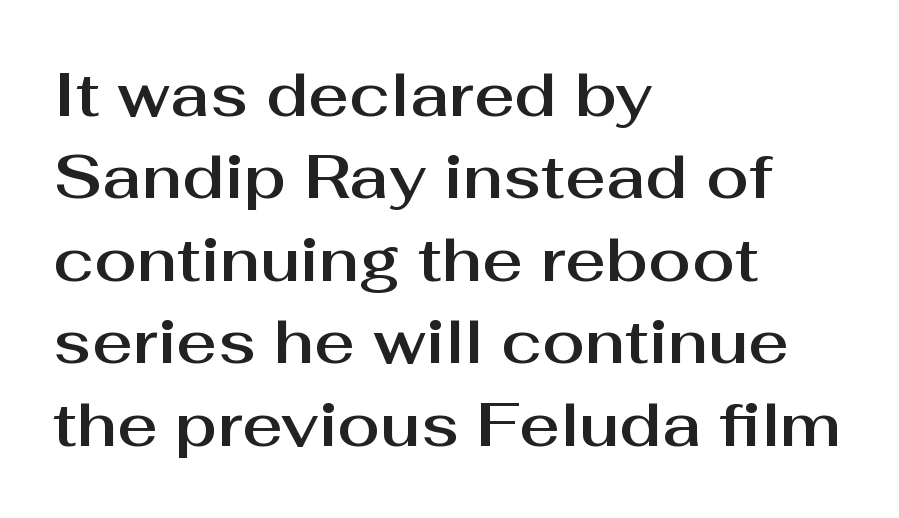
Q: Is the text italic (slanted)? A: No, it is upright.
Q: Is the typeface a serif or a sans-serif typeface? A: Sans-serif.
Q: Is the text underlined? A: No.
Q: How is the paragraph aligned? A: Left-aligned.
Q: Is the spacing between letters normal or unusually wide? A: Normal.
Q: Is the spacing between lines tight, normal or loose? A: Normal.
Q: Width (condensed, normal, or wide)? A: Normal.
Q: Stroke contrast? A: Medium.
Q: x-height? A: Medium.
Q: Monospaced? A: No.
